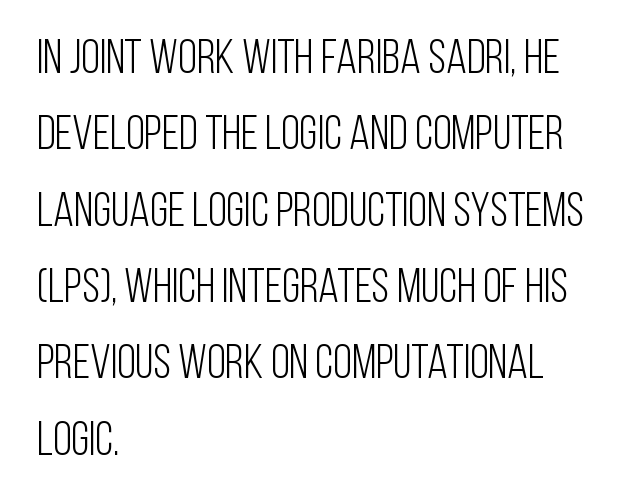
The image shows 48 px light, condensed sans-serif type, upright; set left-aligned, normal line spacing (1.59x), normal letter spacing, not underlined; low stroke contrast and a large x-height.
